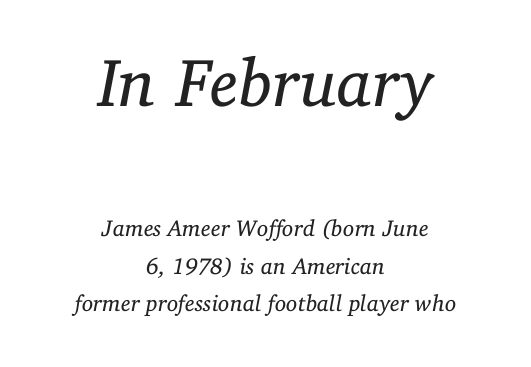
Does the copy run flush right? No — it is centered line by line. Baseline-to-baseline distance is the conventional proportion of letter height. The more generous point size was reserved for the upper chunk. Descenders hang freely into open space. Inter-character spacing is left at the font's built-in metrics.
